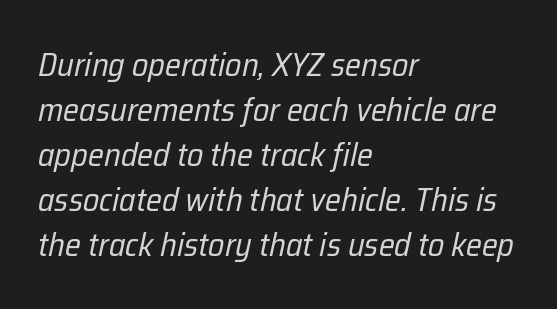
The text carries the slant typical of an italic or oblique font. Standard letterfit; no display-style spreading of the glyphs. The paragraph has a hard left edge and a soft right edge. Weight: regular or lighter. Clear beneath every line of the passage. The letters advance in unequal steps, a hallmark of proportional type.
